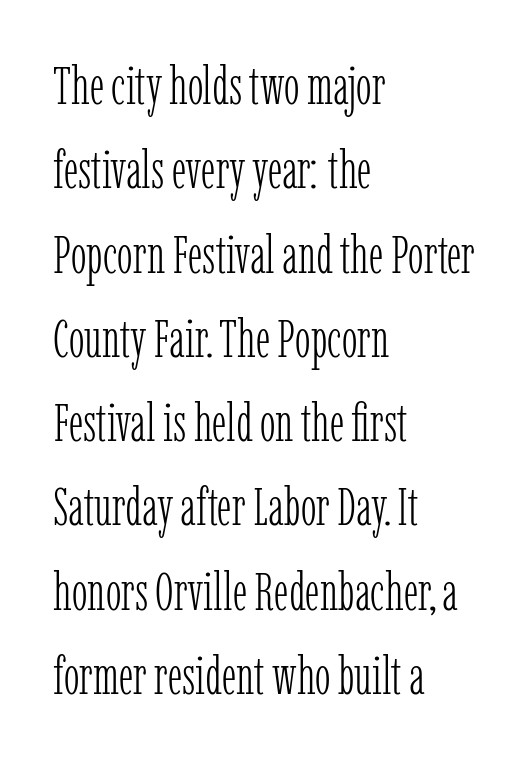
Q: Is the text bold? A: No.
Q: Is the text italic (slanted)? A: No, it is upright.
Q: Is the typeface a serif or a sans-serif typeface? A: Serif.
Q: Is the text underlined? A: No.
Q: How is the paragraph aligned? A: Left-aligned.
Q: Is the spacing between letters normal or unusually wide? A: Normal.
Q: Is the spacing between lines tight, normal or loose? A: Normal.
Q: Width (condensed, normal, or wide)? A: Condensed.
Q: Stroke contrast? A: Low.
Q: x-height? A: Medium.
Q: Monospaced? A: No.
